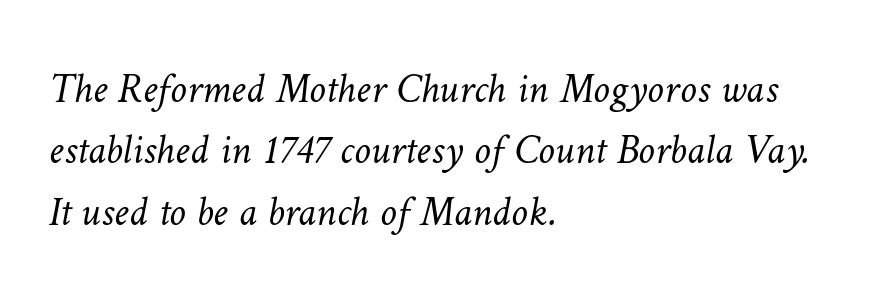
The image shows 42 px light type; set left-aligned, normal line spacing (1.46x), normal letter spacing, not underlined; low stroke contrast and a medium x-height.
